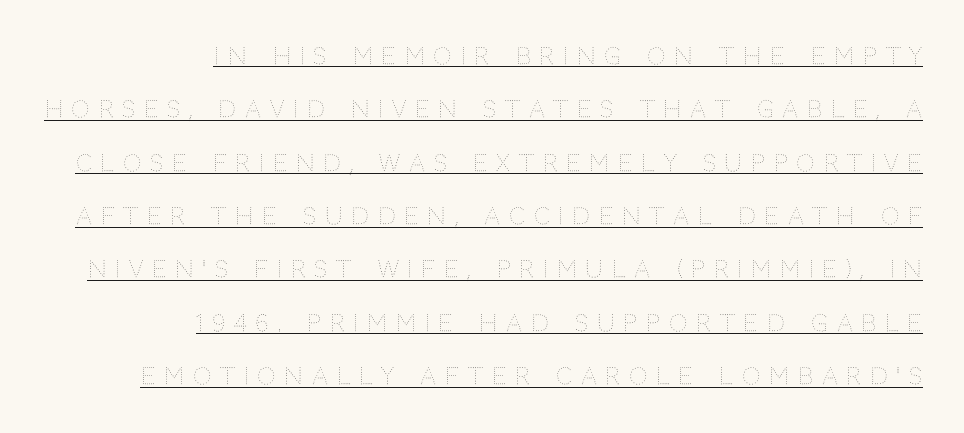
The image shows 23 px text type, upright; set right-aligned, loose line spacing (2.32x), unusually wide letter spacing (+0.38 em), underlined.
